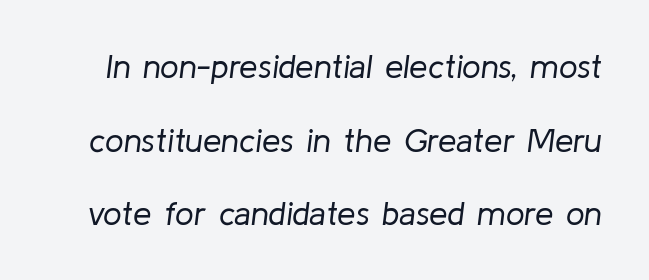
In terms of posture, this sample is oblique. Baseline-to-baseline distance is far greater than the letter height. Weight: in the light-to-regular range. A typesetter would call this proportional, since set widths differ per character. The face used here is rendered with its standard letterfit. Only glyphs here, with clear space below each row.
